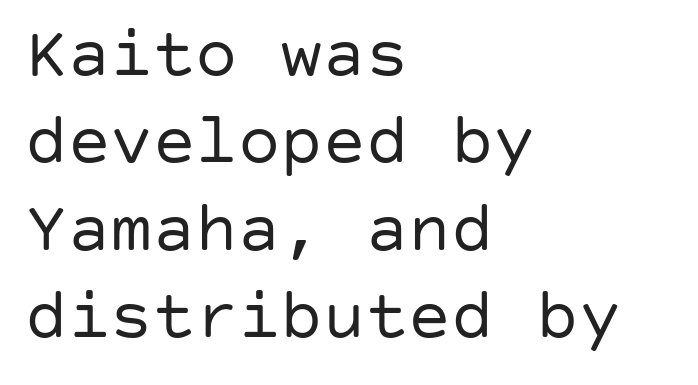
The image shows 71 px regular-weight sans-serif type, upright; set left-aligned, line spacing 1.23x, normal letter spacing, not underlined; low stroke contrast and a large x-height.
